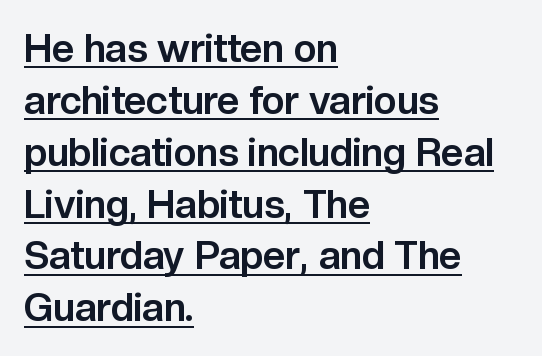
These lines keep a tight, regular rhythm from letter to letter. Proportional: the letters do not fall into vertical columns. Letterform terminals end flat and unadorned throughout the passage. These lines carry a lot of weight — the face is fully bold. Evenly set lines give the paragraph a standard silhouette. Unlike italic type, these characters show no tilt at all.
